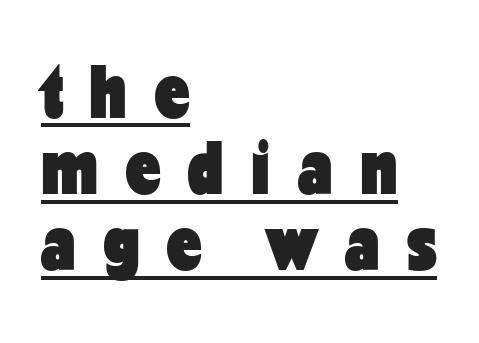
The image shows 77 px heavy, condensed sans-serif type, upright; set left-aligned, tight line spacing (0.99x), unusually wide letter spacing (+0.36 em), underlined; low stroke contrast and a medium x-height.
